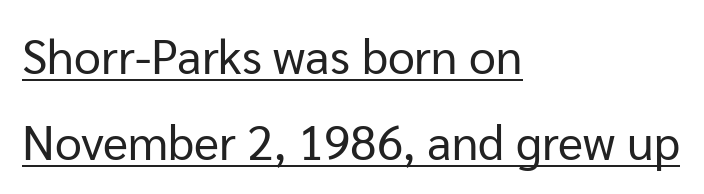
{"serif": "no", "italic": "no", "bold": "no", "weight": "regular", "width": "normal", "stroke_contrast": "low", "x_height": "medium", "monospaced": "no", "underline": "yes", "align": "left", "line_spacing_ratio": 1.79, "letter_spacing": "normal", "letter_spacing_em": 0.0, "glyph_px": 48}
